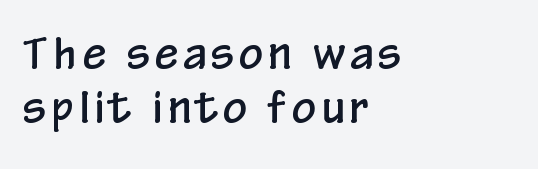
The image shows 42 px condensed sans-serif type, upright; set left-aligned, normal line spacing (1.28x), not underlined; low stroke contrast and a medium x-height.
